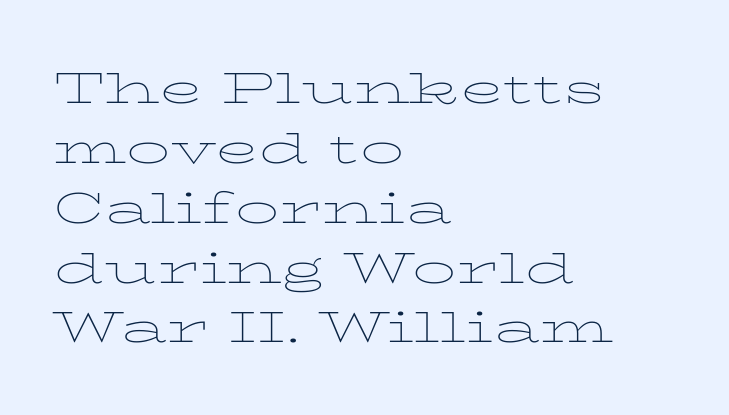
Type without underlining. Is this a fixed-width face? No — the glyphs have proportional, varying widths. The letters carry serifs — small finishing strokes at the ends of their stems. A typesetter would call this leading conventional body-copy spacing.
